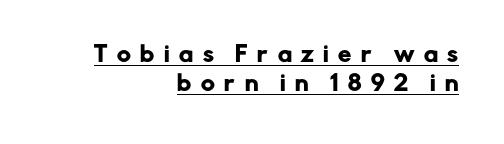
{"italic": "no", "underline": "yes", "align": "right", "line_spacing": "normal", "line_spacing_ratio": 1.4, "letter_spacing": "wide", "letter_spacing_em": 0.45, "glyph_px": 21}
